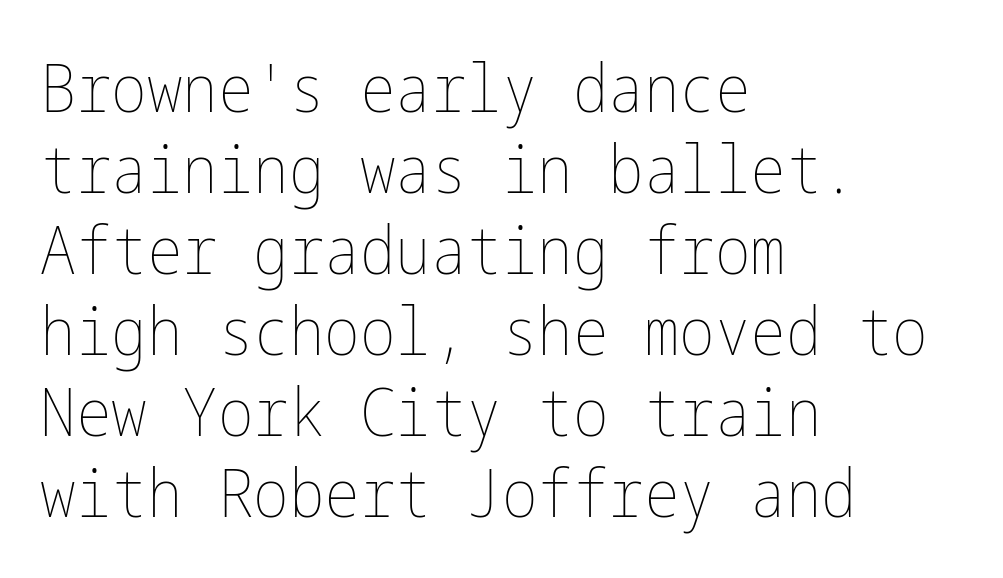
{"italic": "no", "bold": "no", "weight": "thin", "width": "condensed", "stroke_contrast": "low", "x_height": "medium", "underline": "no", "align": "left", "line_spacing_ratio": 1.21, "letter_spacing": "normal", "letter_spacing_em": 0.0, "glyph_px": 67}
